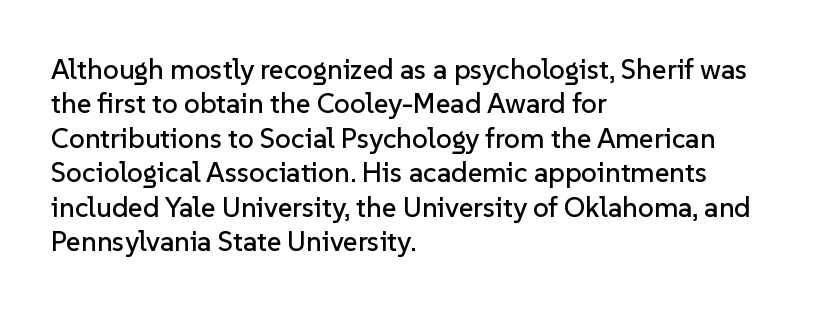
Compared with typical body copy, the letter spacing here is the same. The rendering shows plain stroke endings on the letterforms — a sans-serif design. You could not count columns in this text — the font is proportionally spaced. The compositor pushed each line to the left boundary. Upright lettering throughout. Quick note: underline off.
